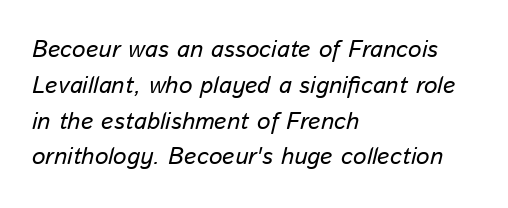
{"italic": "yes", "lean": "right", "slant_degrees": 13, "underline": "no", "align": "left", "line_spacing": "normal", "line_spacing_ratio": 1.49, "letter_spacing": "normal", "letter_spacing_em": 0.0, "glyph_px": 24}
